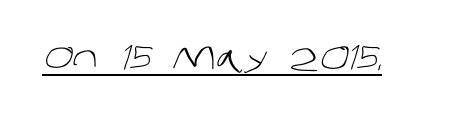
The image shows 32 px light sans-serif type; set normal letter spacing, underlined; low stroke contrast and a large x-height.
